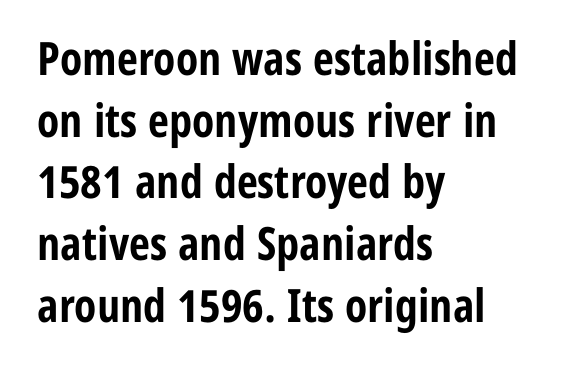
{"serif": "no", "italic": "no", "bold": "yes", "weight": "bold", "width": "condensed", "stroke_contrast": "low", "x_height": "medium", "monospaced": "no", "underline": "no", "align": "left", "line_spacing": "normal", "line_spacing_ratio": 1.34, "letter_spacing": "normal", "letter_spacing_em": 0.0, "glyph_px": 46}
